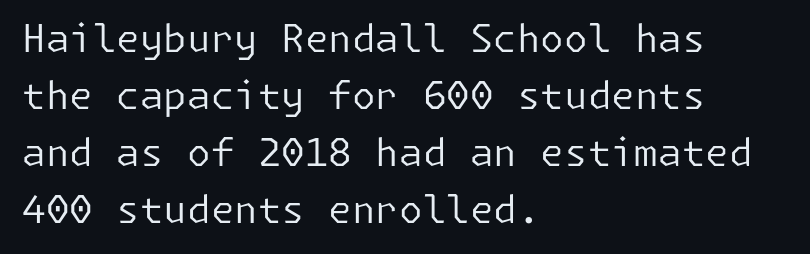
What kind of face is this? One without serifs — a sans. Bold? No — there's no thickening of the strokes. A typesetter would mark this as roman, not italic. Observe the ordinary spacing: letters are neighbours, not strangers. Reading down the block, your eye returns to a fixed left position each line. The baseline area is clear.
